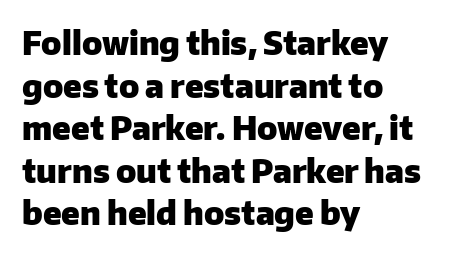
{"serif": "no", "italic": "no", "bold": "yes", "weight": "heavy", "width": "normal", "stroke_contrast": "low", "x_height": "medium", "monospaced": "no", "underline": "no", "align": "left", "line_spacing": "normal", "line_spacing_ratio": 1.33, "letter_spacing": "normal", "letter_spacing_em": 0.0, "glyph_px": 32}
